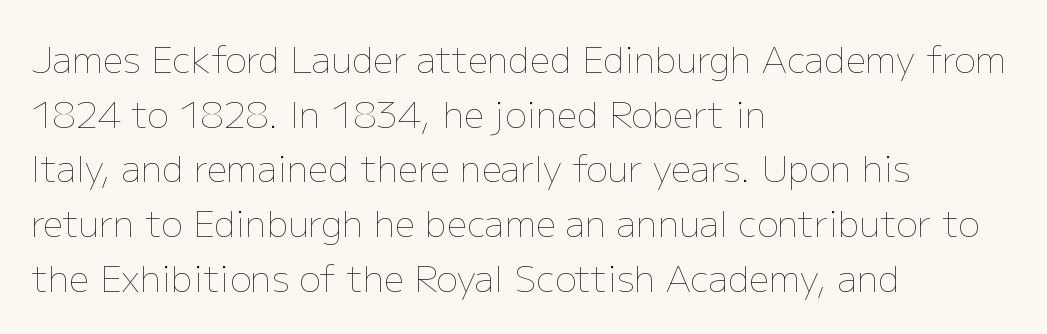
The image shows 36 px thin type, upright; set left-aligned, normal line spacing (1.52x), normal letter spacing, not underlined; low stroke contrast and a medium x-height.
